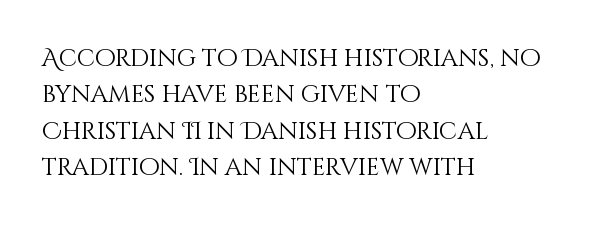
{"italic": "no", "bold": "no", "underline": "no", "align": "left", "line_spacing": "normal", "line_spacing_ratio": 1.52, "letter_spacing": "normal", "letter_spacing_em": 0.0, "glyph_px": 24}
